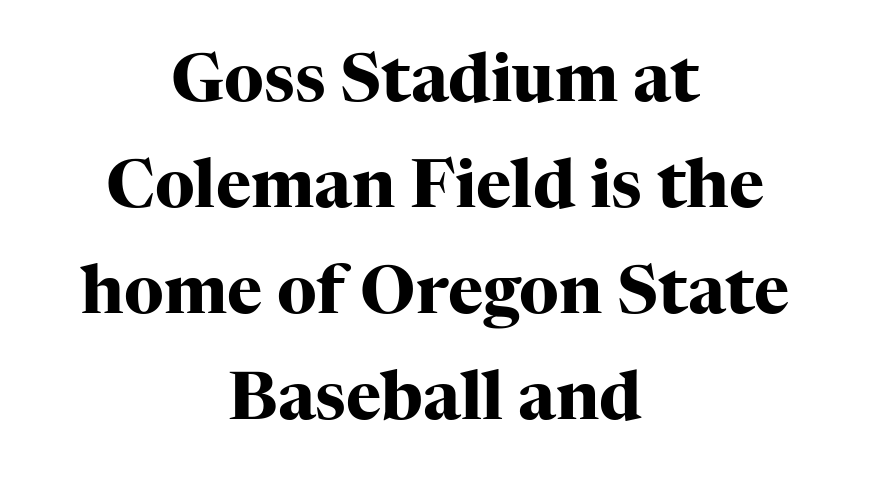
The image shows 67 px heavy serif type, upright; set centered, normal line spacing (1.58x), normal letter spacing, not underlined; high stroke contrast and a medium x-height.
